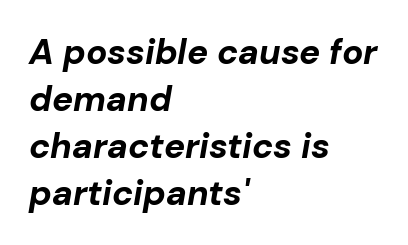
The image shows 35 px bold type, italic (leaning right); set left-aligned, normal line spacing (1.34x), normal letter spacing, not underlined; low stroke contrast and a medium x-height.
